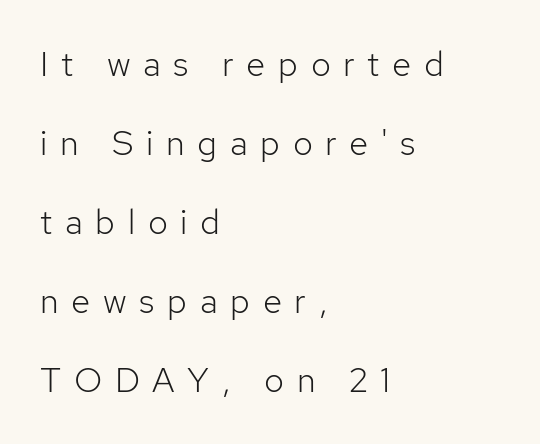
The image shows 35 px light sans-serif type, upright; set left-aligned, loose line spacing (2.26x), unusually wide letter spacing (+0.36 em), not underlined; low stroke contrast and a medium x-height.
